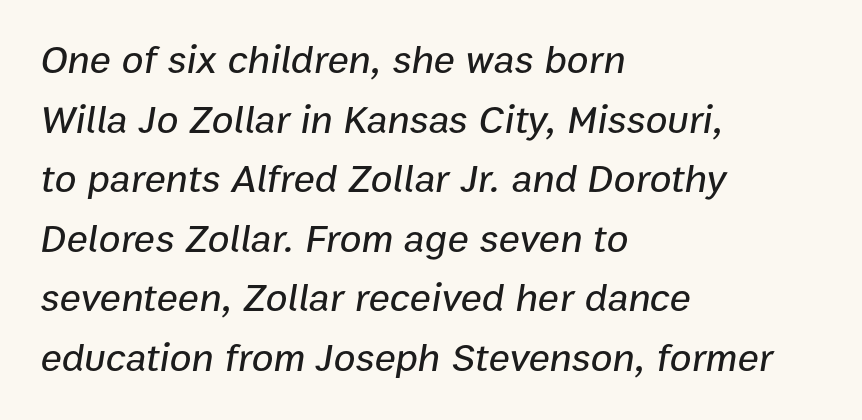
{"italic": "yes", "lean": "right", "slant_degrees": 9, "width": "normal", "stroke_contrast": "low", "x_height": "medium", "monospaced": "no", "underline": "no", "align": "left", "line_spacing": "normal", "line_spacing_ratio": 1.49, "letter_spacing": "normal", "letter_spacing_em": 0.0, "glyph_px": 40}
